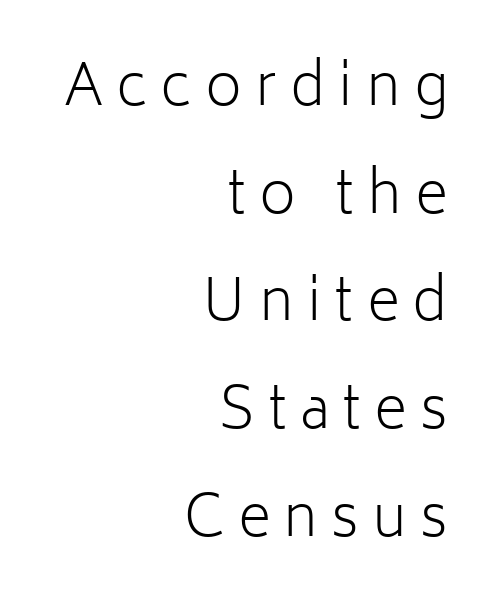
The image shows 57 px light sans-serif type, upright; set right-aligned, line spacing 1.89x, unusually wide letter spacing (+0.23 em), not underlined; low stroke contrast and a medium x-height.
